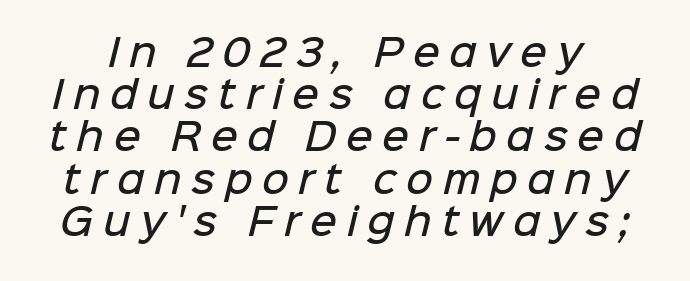
Is this a fixed-width face? No — the glyphs have proportional, varying widths. Nope, no serifs anywhere on these letters. Observe the wide spacing: letters keep a clear distance from each other. Reading down the column, the eye jumps only a short way to each next line. Strokes here are thickened, but only to semibold level. This rendering features lettering with no underline.
